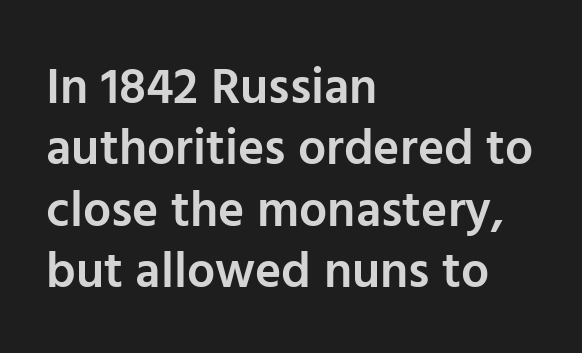
Character widths vary here, with narrow letters taking less room than wide ones. This rendering features lettering with no underline. Here the glyphs are tracked normally, forming tight word shapes. Typographic density is moderately raised because the face is semibold.
